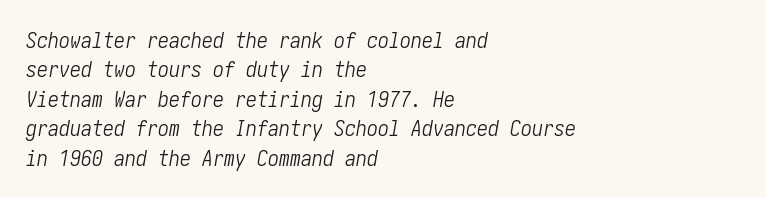
The image shows 22 px text type, italic (leaning right); set left-aligned, normal line spacing (1.34x), normal letter spacing, not underlined.
